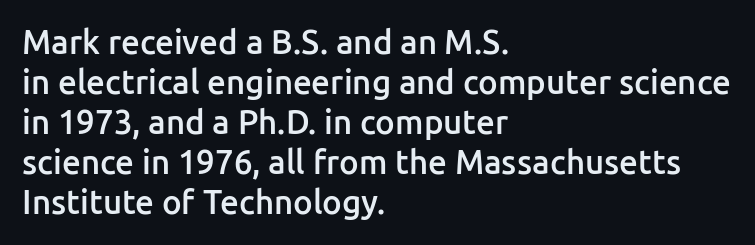
{"serif": "no", "italic": "no", "bold": "semi", "weight": "semibold", "width": "normal", "stroke_contrast": "low", "x_height": "medium", "monospaced": "no", "underline": "no", "align": "left", "line_spacing_ratio": 1.21, "letter_spacing": "normal", "letter_spacing_em": 0.0, "glyph_px": 33}
